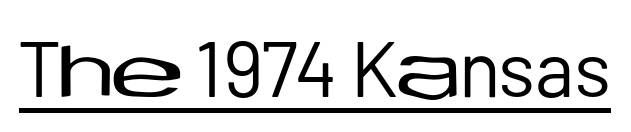
Posture: upright roman. Proportional: the letters do not fall into vertical columns. No chunkiness to these letters — they're not bold. This rendering employs a face without finishing strokes, i.e., a sans-serif. Is there an underline? Yes — a line sits under the letters.
